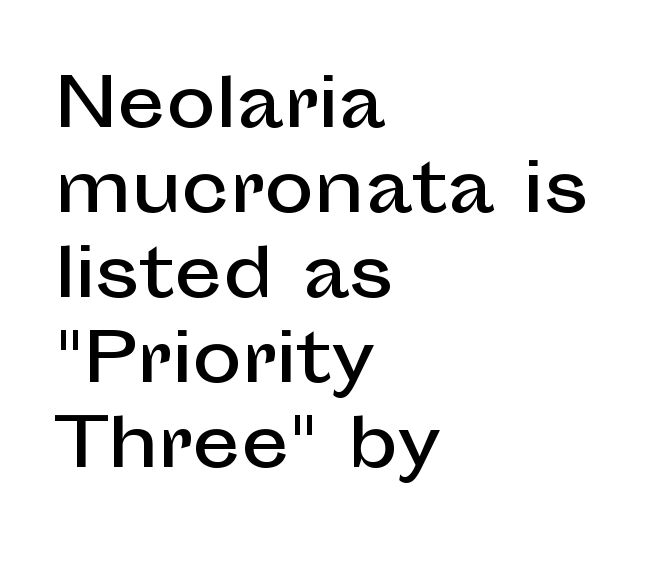
The image shows 67 px sans-serif type, upright; set left-aligned, normal line spacing (1.27x), normal letter spacing, not underlined; low stroke contrast and a medium x-height.
